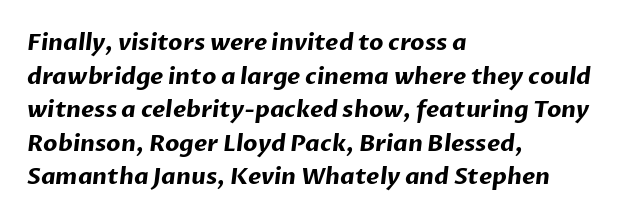
The vertical gap from one line to the next is medium. You could call the tracking neutral — neither tight nor loose. Its strokes are broad and dark, the hallmark of bold type. Only glyphs here, with clear space below each row.
